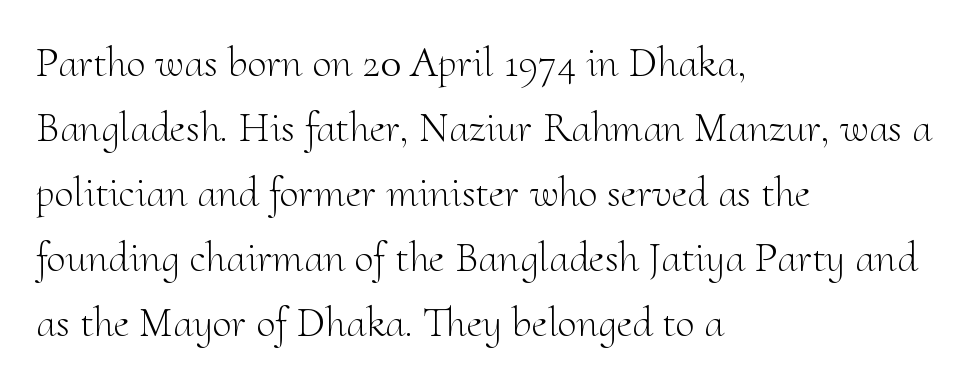
The image shows 43 px light serif type, upright; set left-aligned, normal line spacing (1.51x), normal letter spacing, not underlined; medium stroke contrast and a small x-height.
